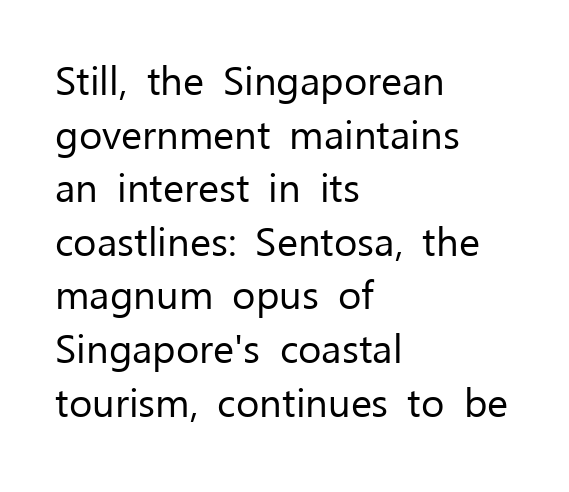
{"serif": "no", "italic": "no", "bold": "no", "weight": "regular", "width": "normal", "stroke_contrast": "low", "x_height": "medium", "monospaced": "no", "underline": "no", "align": "left", "line_spacing": "normal", "line_spacing_ratio": 1.34, "letter_spacing": "normal", "letter_spacing_em": 0.0, "glyph_px": 40}
